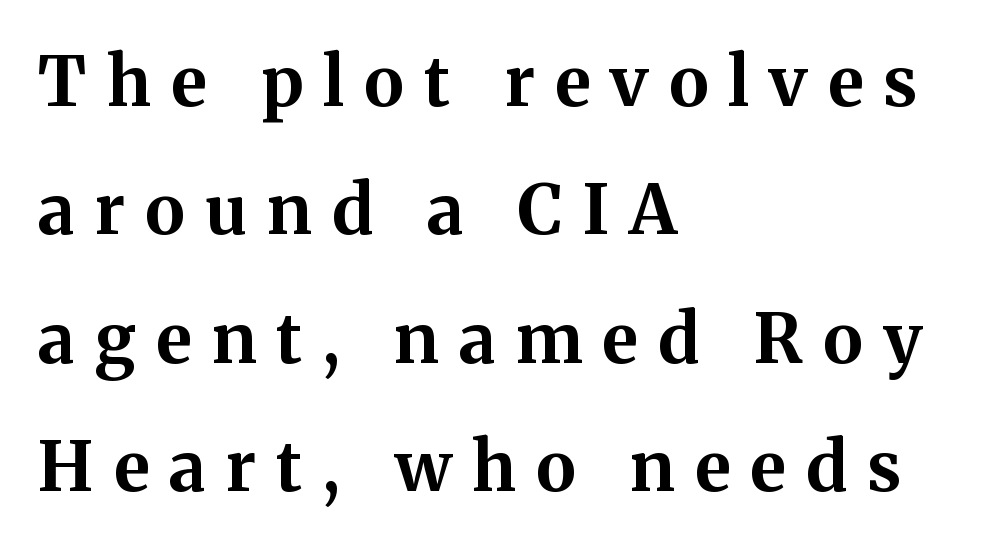
The image shows 69 px bold serif type, upright; set left-aligned, line spacing 1.86x, unusually wide letter spacing (+0.29 em), not underlined; medium stroke contrast and a medium x-height.
